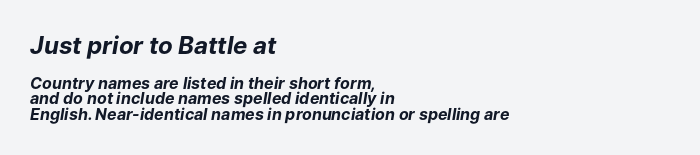
Q: Is the text bold? A: Yes.
Q: Is the text italic (slanted)? A: Yes, it leans right by about 9 degrees.
Q: Is the text underlined? A: No.
Q: How is the paragraph aligned? A: Left-aligned.
Q: Is the spacing between letters normal or unusually wide? A: Normal.
Q: Is the spacing between lines tight, normal or loose? A: Tight.
Q: Which block of text is set in a larger size, the first (top) or the second (bottom)? A: The first (top) one.
